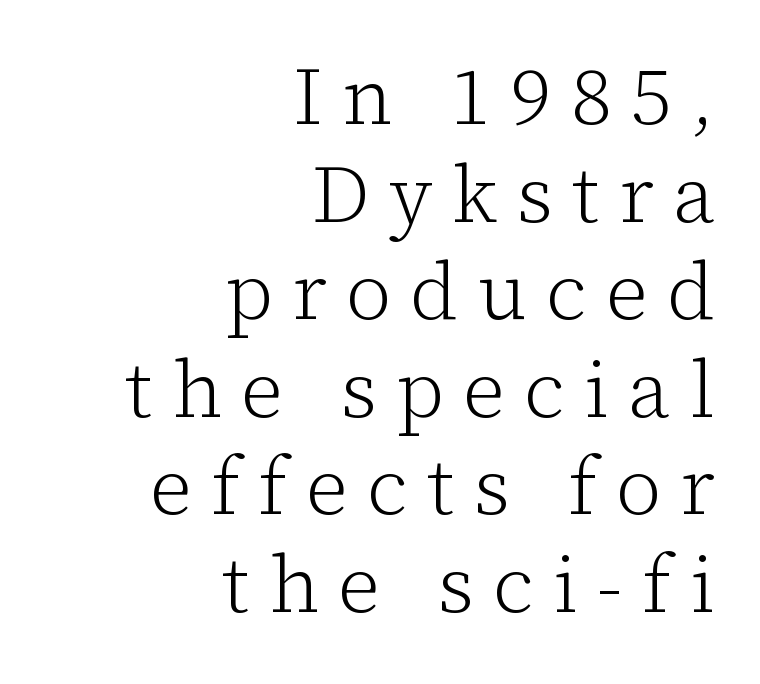
The image shows 80 px light serif type, upright; set right-aligned, line spacing 1.22x, unusually wide letter spacing (+0.24 em), not underlined; low stroke contrast and a medium x-height.
